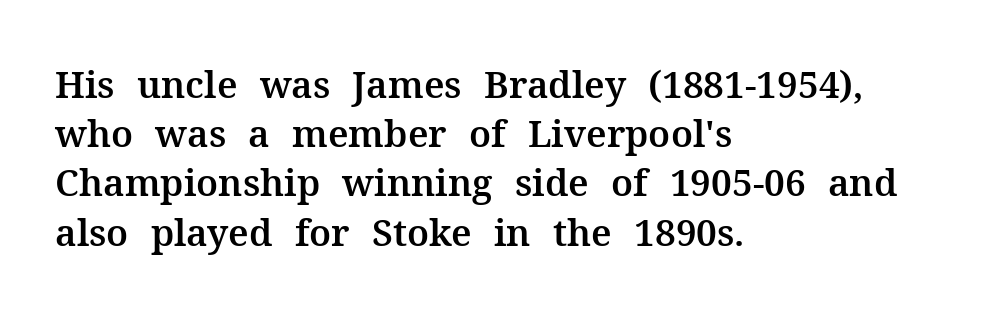
The text block is weighted toward the left margin, trailing off unevenly rightward. The lettering stays uniformly vertical, giving the passage a roman look. These lines are rendered in a variable-pitch font. Interline gaps are of average width in this sample.
